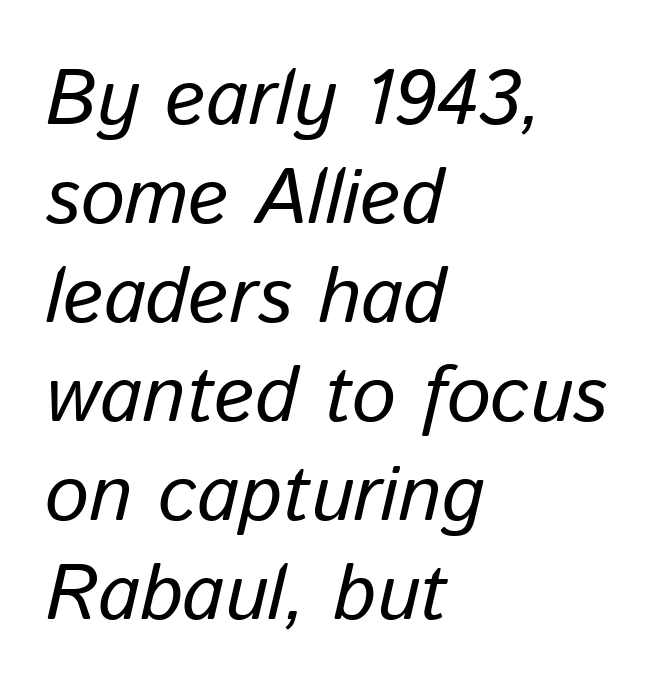
The image shows 78 px regular-weight type, italic (leaning right); set left-aligned, normal line spacing (1.27x), normal letter spacing, not underlined; low stroke contrast and a medium x-height.
